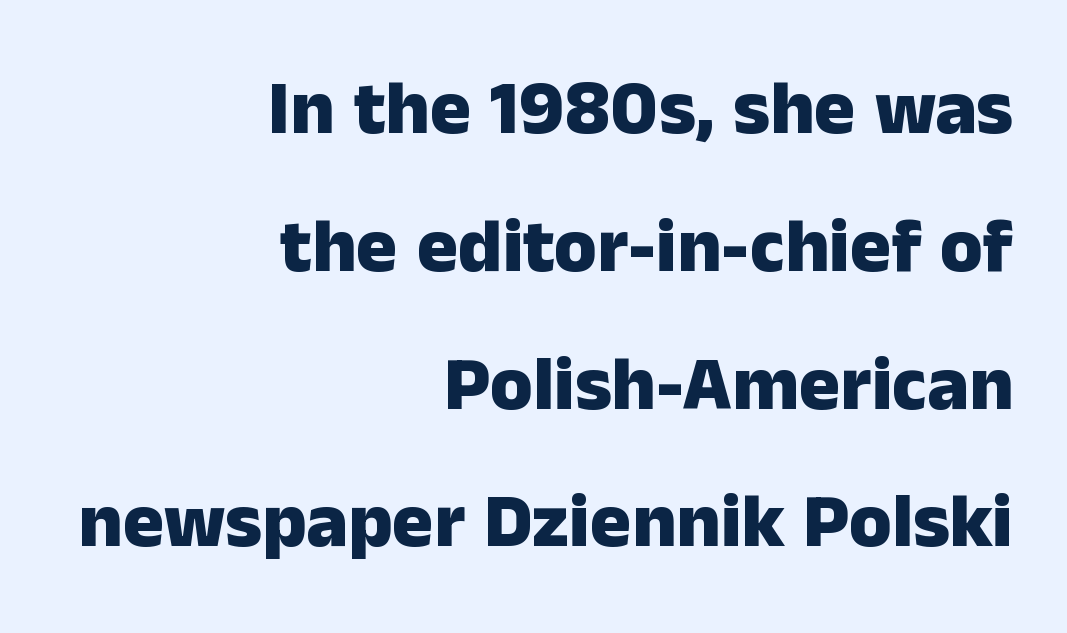
Q: Is the text bold? A: Yes.
Q: Is the text italic (slanted)? A: No, it is upright.
Q: Is the typeface a serif or a sans-serif typeface? A: Sans-serif.
Q: Is the text underlined? A: No.
Q: How is the paragraph aligned? A: Right-aligned.
Q: Is the spacing between letters normal or unusually wide? A: Normal.
Q: Width (condensed, normal, or wide)? A: Normal.
Q: Stroke contrast? A: Low.
Q: x-height? A: Medium.
Q: Monospaced? A: No.
